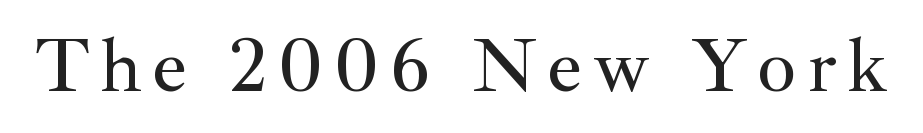
The image shows 78 px serif type, upright; set not underlined; medium stroke contrast and a small x-height.
